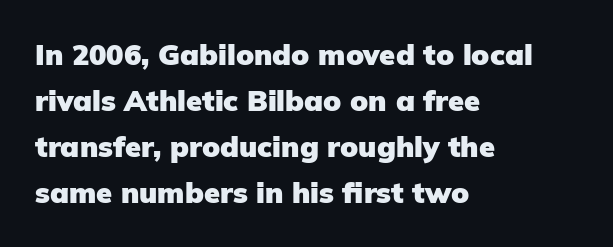
Q: Is the text bold? A: Yes.
Q: Is the text italic (slanted)? A: No, it is upright.
Q: Is the typeface a serif or a sans-serif typeface? A: Sans-serif.
Q: Is the text underlined? A: No.
Q: How is the paragraph aligned? A: Left-aligned.
Q: Is the spacing between letters normal or unusually wide? A: Normal.
Q: Is the spacing between lines tight, normal or loose? A: Normal.
Q: Width (condensed, normal, or wide)? A: Normal.
Q: Stroke contrast? A: Low.
Q: x-height? A: Medium.
Q: Monospaced? A: No.
